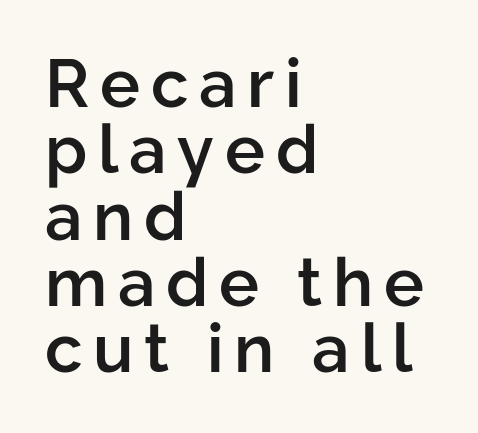
Left-aligned paragraph, ragged on the right. Grotesque or geometric, the face here clearly has no serifs. Caption: semibold face, moderately heavy strokes. The lines are packed closely together with very little leading. Style check: upright. The passage shown is typed in a proportional face where columns would drift.
